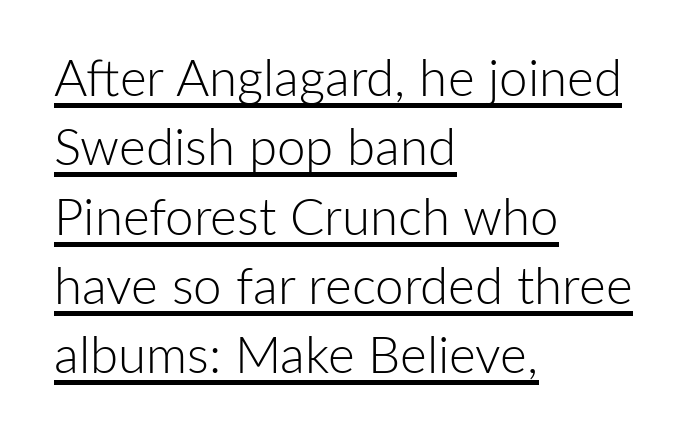
The image shows 51 px light sans-serif type, upright; set left-aligned, normal line spacing (1.36x), normal letter spacing, underlined; low stroke contrast and a medium x-height.
